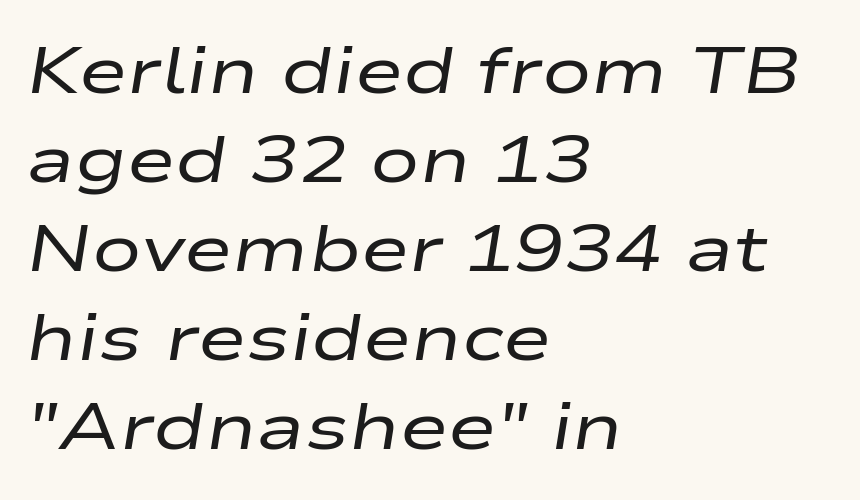
Q: Is the text bold? A: No.
Q: Is the text italic (slanted)? A: Yes, it leans right by about 9 degrees.
Q: Is the text underlined? A: No.
Q: How is the paragraph aligned? A: Left-aligned.
Q: Is the spacing between letters normal or unusually wide? A: Normal.
Q: Is the spacing between lines tight, normal or loose? A: Normal.
Q: Width (condensed, normal, or wide)? A: Wide.
Q: Stroke contrast? A: Low.
Q: x-height? A: Medium.
Q: Monospaced? A: No.
